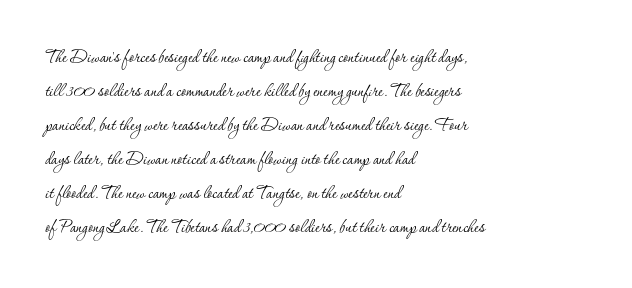
The image shows 22 px text type; set left-aligned, normal line spacing (1.55x), normal letter spacing, not underlined.
